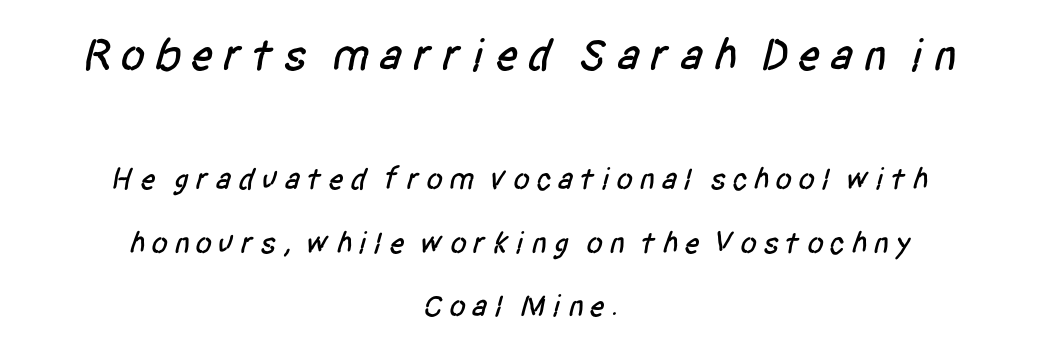
The vertical gap from one line to the next is large. Classification — sans serif. The face used here is proportionally spaced, like ordinary book or web type. The designer gave the opening block more size than the closing block. Nobody drew a line under any word here. Line starts and ends both wander, symmetrically.
